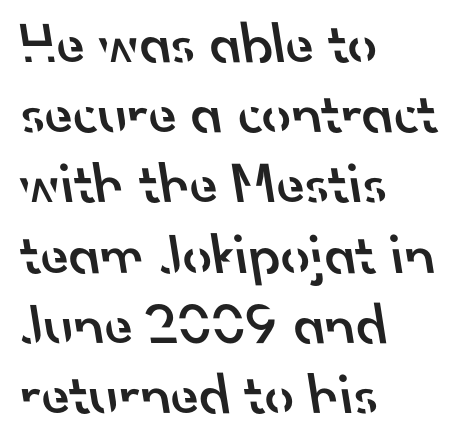
Spacing verdict: proportional, widths tailored to each character. Glance below the letters and you will spot only blank space. Nope, no serifs anywhere on these letters. The text block is weighted toward the left margin, trailing off unevenly rightward. There is no visible air inserted between adjacent glyphs. Set as a demibold, roughly 600 on the weight scale.
